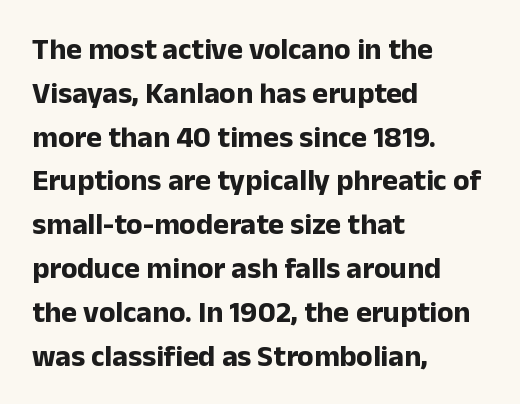
{"serif": "no", "italic": "no", "bold": "yes", "weight": "bold", "width": "normal", "stroke_contrast": "low", "x_height": "medium", "monospaced": "no", "underline": "no", "align": "left", "line_spacing": "normal", "line_spacing_ratio": 1.46, "letter_spacing": "normal", "letter_spacing_em": 0.0, "glyph_px": 30}
